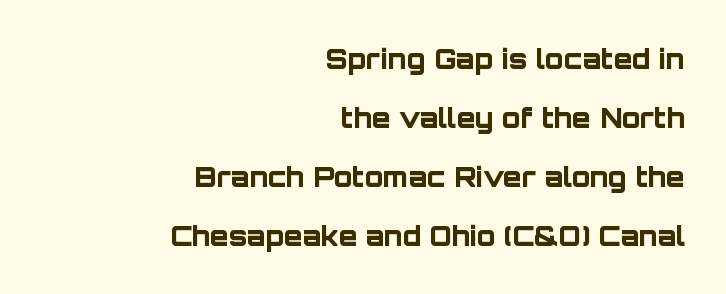
{"italic": "no", "bold": "yes", "underline": "no", "align": "right", "line_spacing": "loose", "line_spacing_ratio": 2.18, "letter_spacing": "normal", "letter_spacing_em": 0.0, "glyph_px": 27}
